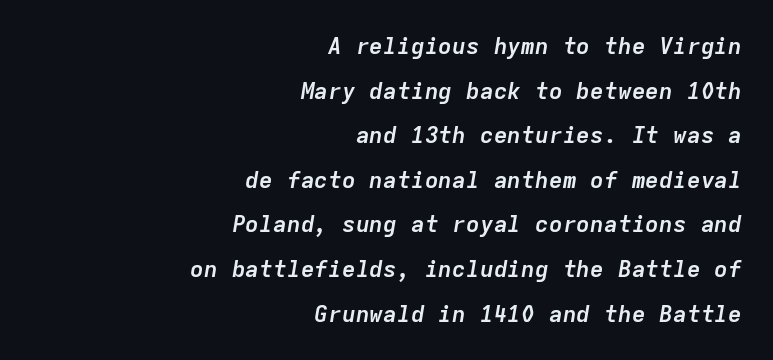
The image shows 23 px bold type, italic (leaning right); set right-aligned, loose line spacing (1.94x), normal letter spacing, not underlined.
